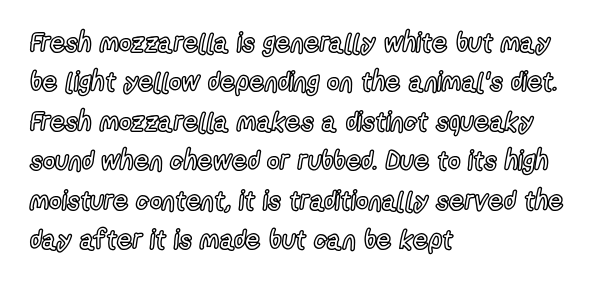
Rule under the text: the space is simply empty. The passage is arranged the way most books set body copy — flush left. Default kerning and tracking; the words read as compact shapes.
